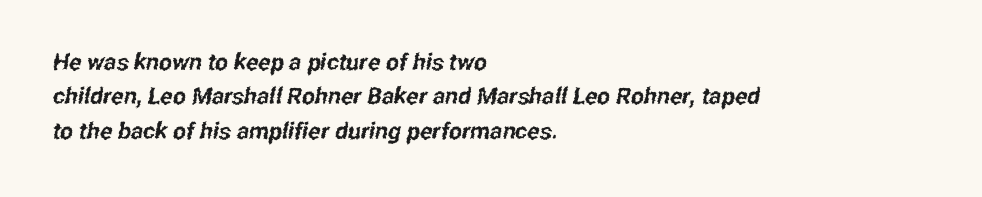
The image shows 23 px text type; set left-aligned, normal line spacing (1.5x), normal letter spacing, not underlined.
